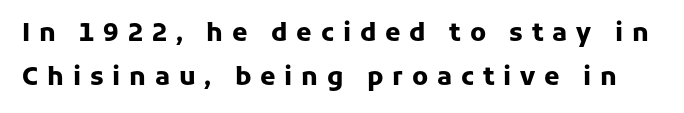
This sample uses an upright cut, with every glyph sitting square on the baseline. There is plenty of visible air inserted between adjacent glyphs. Only glyphs here, with clear space below each row. The face used here has the dense, thick strokes of a bold.
